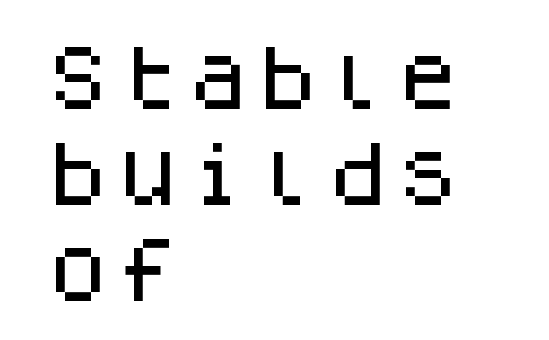
The image shows 70 px sans-serif type, upright, monospaced; set left-aligned, normal line spacing (1.37x), normal letter spacing, not underlined; low stroke contrast and a large x-height.
